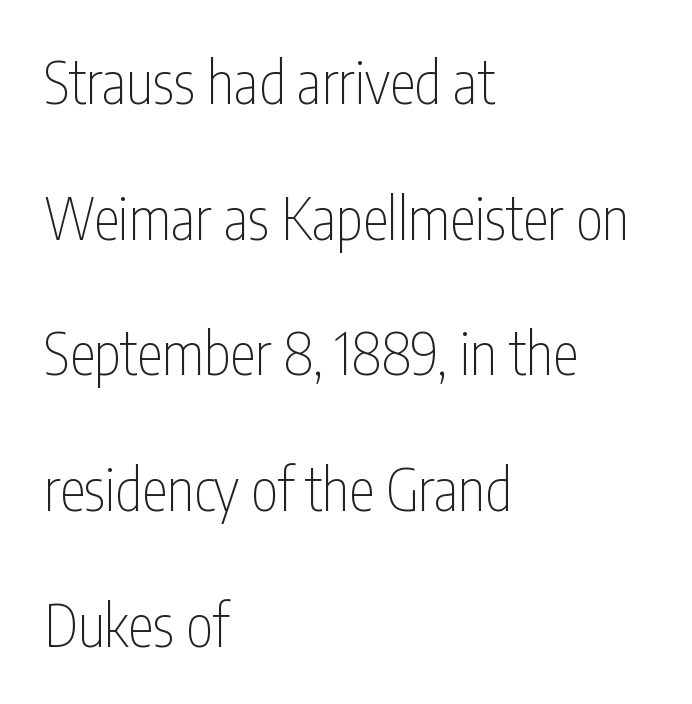
Underlining? Definitely not there. Here the designer chose a conventional face with non-uniform glyph widths. This is roman type, the default non-slanted kind. Leftover space on each line is placed entirely after the last word.
